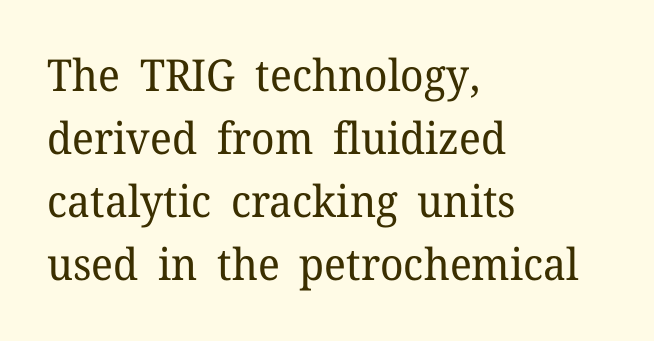
Q: Is the text bold? A: No.
Q: Is the text italic (slanted)? A: No, it is upright.
Q: Is the typeface a serif or a sans-serif typeface? A: Serif.
Q: Is the text underlined? A: No.
Q: How is the paragraph aligned? A: Left-aligned.
Q: Is the spacing between letters normal or unusually wide? A: Normal.
Q: Is the spacing between lines tight, normal or loose? A: Normal.
Q: Width (condensed, normal, or wide)? A: Normal.
Q: Stroke contrast? A: Low.
Q: x-height? A: Medium.
Q: Monospaced? A: No.
